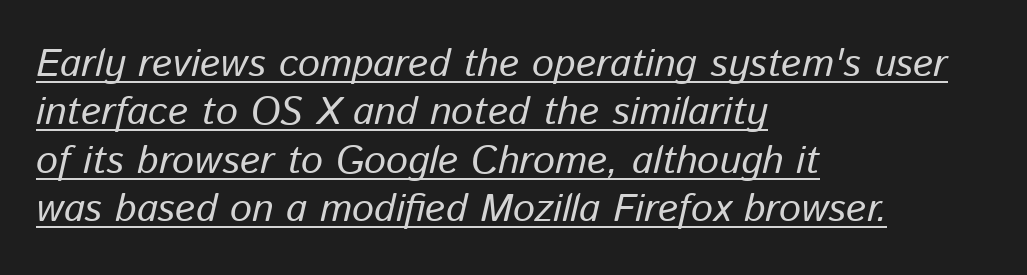
The image shows 39 px text type, italic (leaning right); set left-aligned, line spacing 1.24x, normal letter spacing, underlined; low stroke contrast and a medium x-height.
